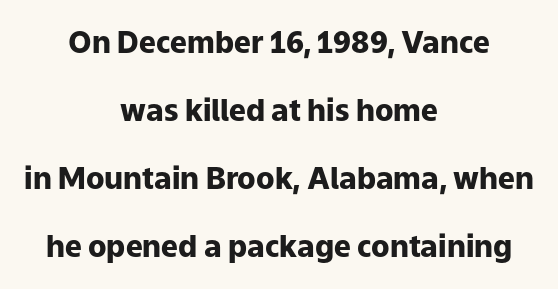
This rendering employs a face without finishing strokes, i.e., a sans-serif. This sample trades compactness for vertical openness between lines. Every row of glyphs is offset so its center matches the block's center. Descenders are the only things crossing below the line. Typesetter's note: full bold, strokes at maximum text heaviness. Each word holds together tightly as a unit, with standard inter-letter gaps.
